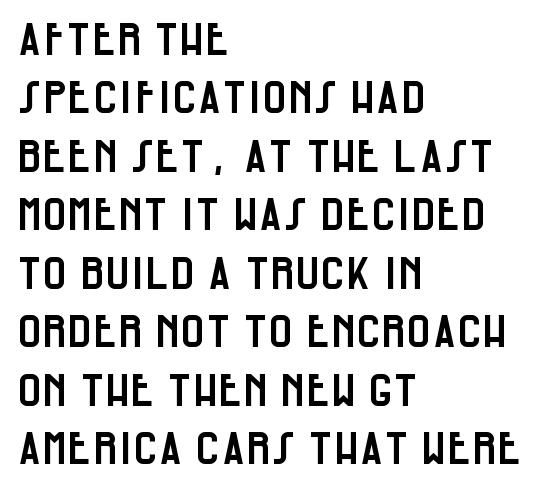
Q: Is the text italic (slanted)? A: No, it is upright.
Q: Is the typeface a serif or a sans-serif typeface? A: Sans-serif.
Q: Is the text underlined? A: No.
Q: How is the paragraph aligned? A: Left-aligned.
Q: Is the spacing between letters normal or unusually wide? A: Normal.
Q: Is the spacing between lines tight, normal or loose? A: Normal.
Q: Width (condensed, normal, or wide)? A: Condensed.
Q: Stroke contrast? A: Low.
Q: x-height? A: Large.
Q: Monospaced? A: No.
